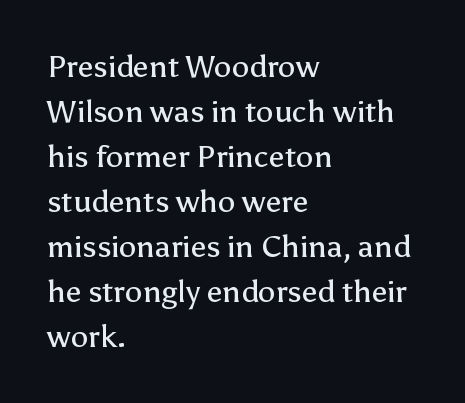
The image shows 31 px regular-weight sans-serif type, upright; set left-aligned, normal line spacing (1.45x), normal letter spacing, not underlined; low stroke contrast and a medium x-height.
